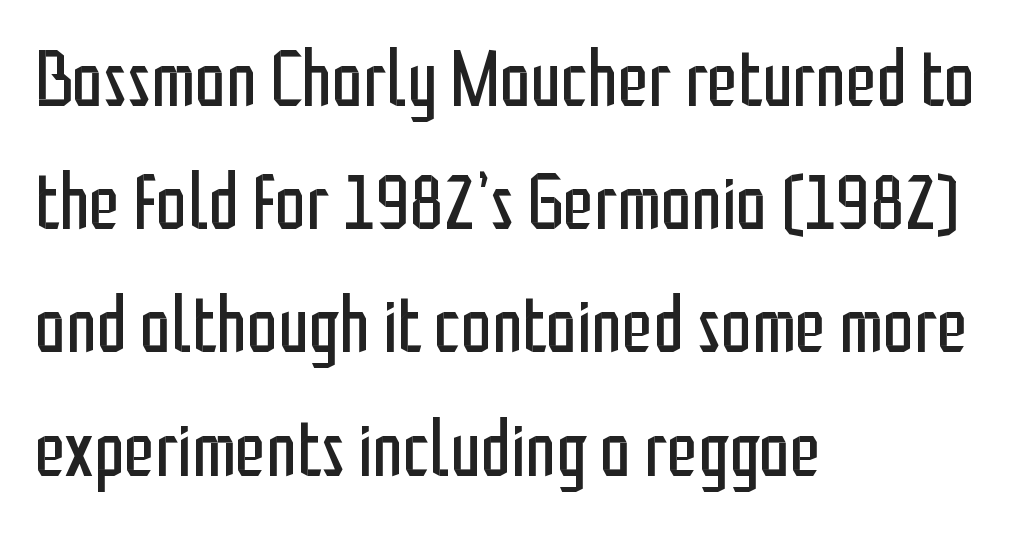
The image shows 78 px regular-weight, condensed sans-serif type, upright; set left-aligned, normal line spacing (1.58x), normal letter spacing, not underlined; low stroke contrast and a medium x-height.
